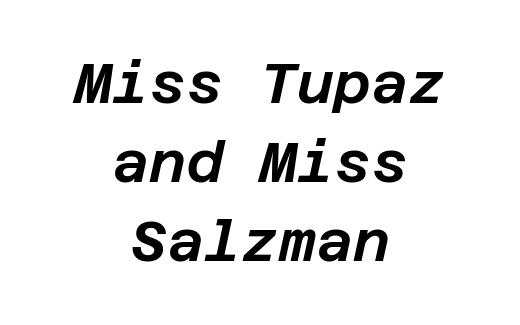
{"italic": "yes", "lean": "right", "slant_degrees": 12, "width": "normal", "stroke_contrast": "low", "x_height": "large", "underline": "no", "align": "center", "line_spacing": "normal", "line_spacing_ratio": 1.39, "letter_spacing": "normal", "letter_spacing_em": 0.0, "glyph_px": 57}
